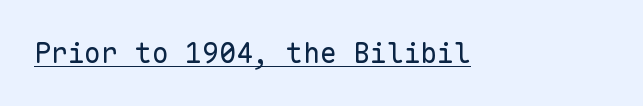
{"serif": "no", "italic": "no", "bold": "no", "weight": "regular", "width": "normal", "stroke_contrast": "low", "x_height": "medium", "monospaced": "yes", "underline": "yes", "letter_spacing": "normal", "letter_spacing_em": 0.0, "glyph_px": 28}
